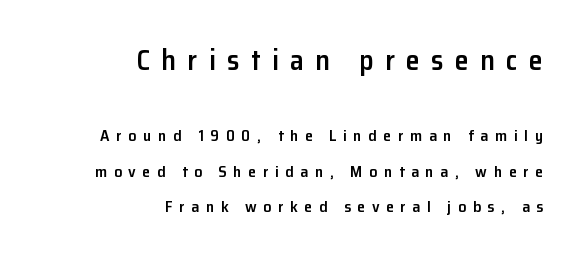
Q: Is the text bold? A: Semi-bold.
Q: Is the text italic (slanted)? A: No, it is upright.
Q: Is the typeface a serif or a sans-serif typeface? A: Sans-serif.
Q: Is the text underlined? A: No.
Q: How is the paragraph aligned? A: Right-aligned.
Q: Is the spacing between letters normal or unusually wide? A: Unusually wide.
Q: Is the spacing between lines tight, normal or loose? A: Loose.
Q: Which block of text is set in a larger size, the first (top) or the second (bottom)? A: The first (top) one.
Q: Width (condensed, normal, or wide)? A: Normal.
Q: Stroke contrast? A: Low.
Q: x-height? A: Medium.
Q: Monospaced? A: No.
